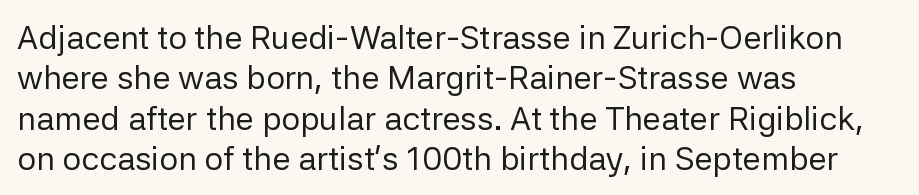
Decoration check: the copy has no underline. Note: no serifs on the glyphs. Notice how the stems are strictly vertical — no italics here. Reading down the block, your eye returns to a fixed left position each line.
